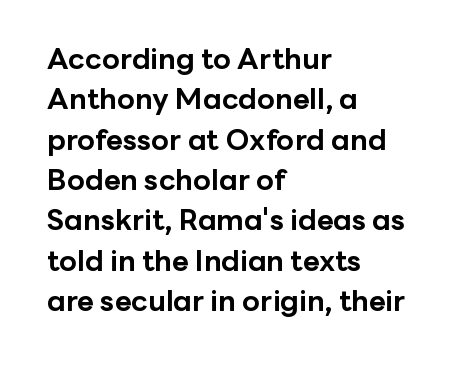
Q: Is the text bold? A: Yes.
Q: Is the text italic (slanted)? A: No, it is upright.
Q: Is the typeface a serif or a sans-serif typeface? A: Sans-serif.
Q: Is the text underlined? A: No.
Q: How is the paragraph aligned? A: Left-aligned.
Q: Is the spacing between letters normal or unusually wide? A: Normal.
Q: Is the spacing between lines tight, normal or loose? A: Normal.
Q: Width (condensed, normal, or wide)? A: Normal.
Q: Stroke contrast? A: Low.
Q: x-height? A: Medium.
Q: Monospaced? A: No.
